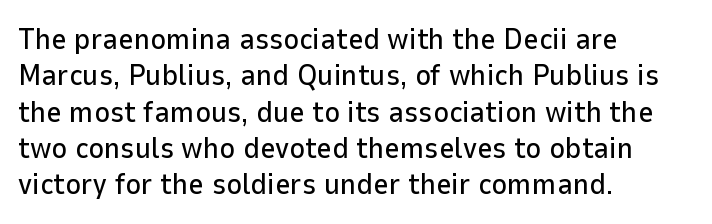
Q: Is the text italic (slanted)? A: No, it is upright.
Q: Is the typeface a serif or a sans-serif typeface? A: Sans-serif.
Q: Is the text underlined? A: No.
Q: How is the paragraph aligned? A: Left-aligned.
Q: Is the spacing between letters normal or unusually wide? A: Normal.
Q: Width (condensed, normal, or wide)? A: Normal.
Q: Stroke contrast? A: Low.
Q: x-height? A: Medium.
Q: Monospaced? A: No.
